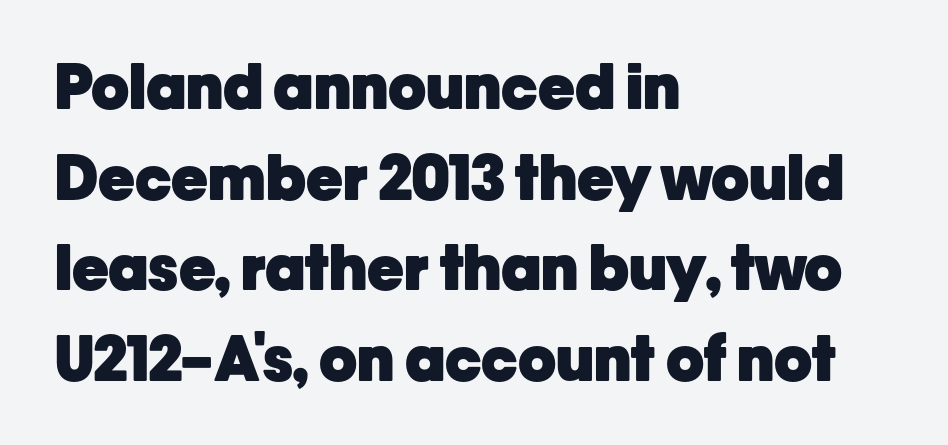
{"serif": "no", "italic": "no", "bold": "yes", "weight": "heavy", "width": "normal", "stroke_contrast": "low", "x_height": "medium", "monospaced": "no", "underline": "no", "align": "left", "line_spacing": "normal", "line_spacing_ratio": 1.46, "letter_spacing": "normal", "letter_spacing_em": 0.0, "glyph_px": 62}
